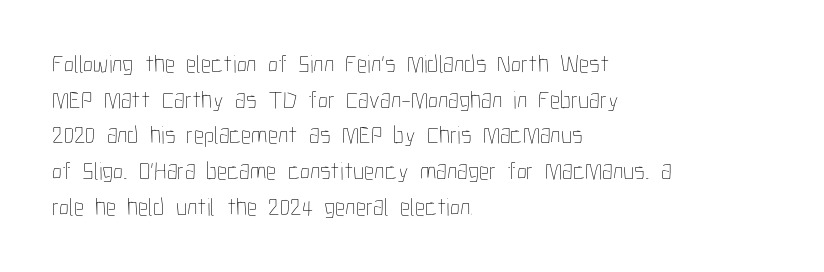
{"italic": "no", "bold": "no", "underline": "no", "align": "left", "line_spacing": "normal", "line_spacing_ratio": 1.43, "letter_spacing": "normal", "letter_spacing_em": 0.0, "glyph_px": 25}
